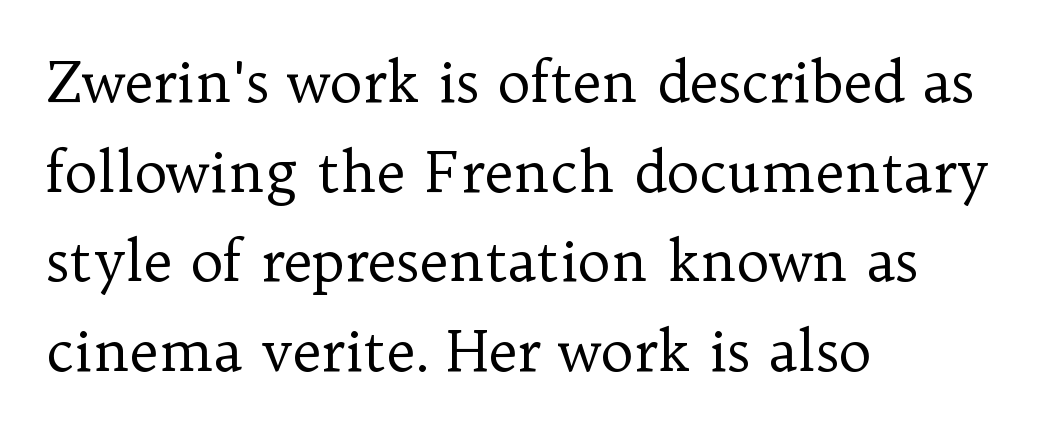
The image shows 56 px regular-weight serif type, upright; set left-aligned, normal line spacing (1.6x), normal letter spacing, not underlined; low stroke contrast and a medium x-height.
